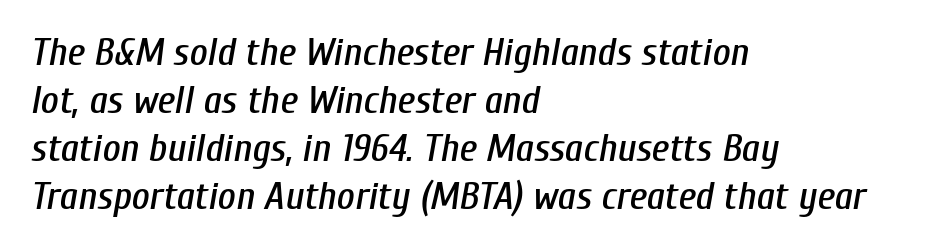
{"italic": "yes", "lean": "right", "slant_degrees": 10, "width": "condensed", "stroke_contrast": "low", "x_height": "medium", "monospaced": "no", "underline": "no", "align": "left", "line_spacing_ratio": 1.23, "letter_spacing": "normal", "letter_spacing_em": 0.0, "glyph_px": 39}
